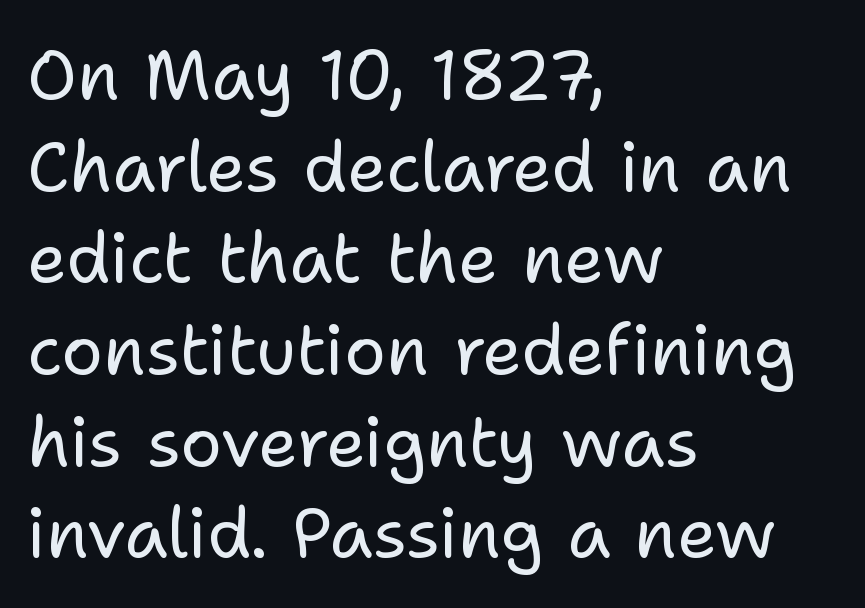
{"serif": "no", "italic": "no", "bold": "no", "weight": "regular", "width": "normal", "stroke_contrast": "low", "x_height": "medium", "monospaced": "no", "underline": "no", "align": "left", "line_spacing": "normal", "line_spacing_ratio": 1.31, "letter_spacing": "normal", "letter_spacing_em": 0.0, "glyph_px": 70}
